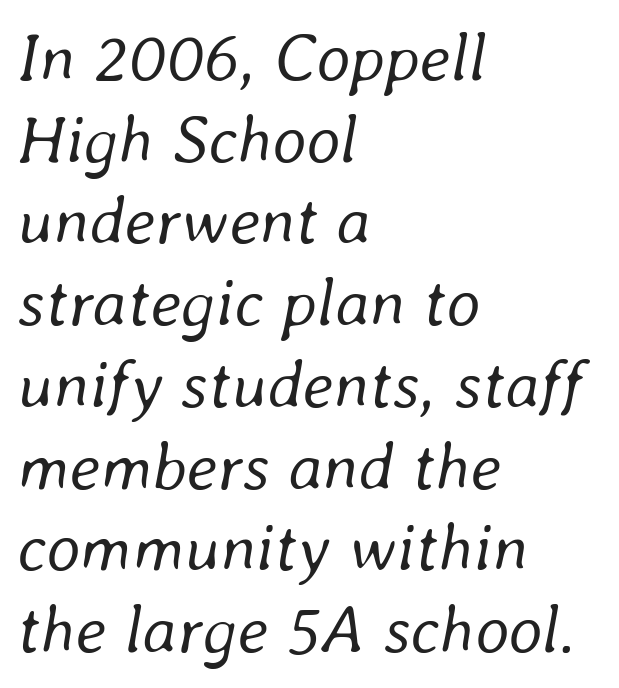
The image shows 67 px regular-weight type, italic (leaning right); set left-aligned, line spacing 1.22x, normal letter spacing, not underlined; low stroke contrast and a medium x-height.
